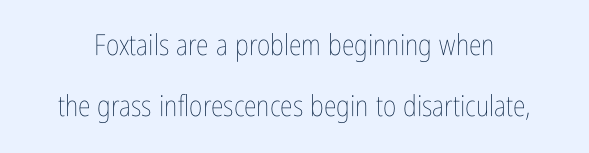
Q: Is the text bold? A: No.
Q: Is the text italic (slanted)? A: No, it is upright.
Q: Is the text underlined? A: No.
Q: Is the spacing between letters normal or unusually wide? A: Normal.
Q: Is the spacing between lines tight, normal or loose? A: Loose.
Q: Width (condensed, normal, or wide)? A: Condensed.
Q: Stroke contrast? A: Low.
Q: x-height? A: Medium.
Q: Monospaced? A: No.
